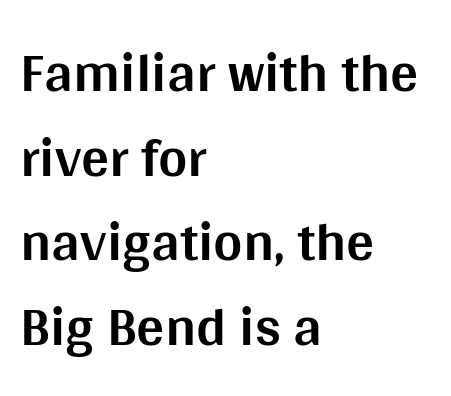
{"serif": "no", "italic": "no", "bold": "yes", "weight": "bold", "width": "normal", "stroke_contrast": "medium", "x_height": "large", "monospaced": "no", "underline": "no", "align": "left", "line_spacing": "normal", "line_spacing_ratio": 1.51, "letter_spacing": "normal", "letter_spacing_em": 0.0, "glyph_px": 56}
